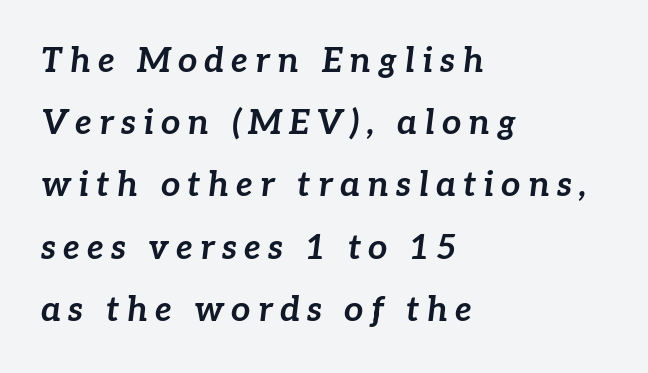
Beneath every word, the page is bare. The letters are slanted; this is an italic face. The rendering uses natural spacing where letterforms have individual widths. The face used here is rendered with a markedly widened letterfit.
